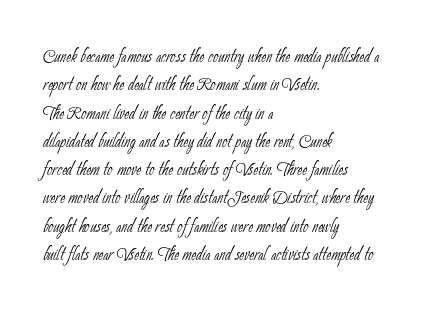
The image shows 23 px text type; set left-aligned, line spacing 1.23x, normal letter spacing, not underlined.
